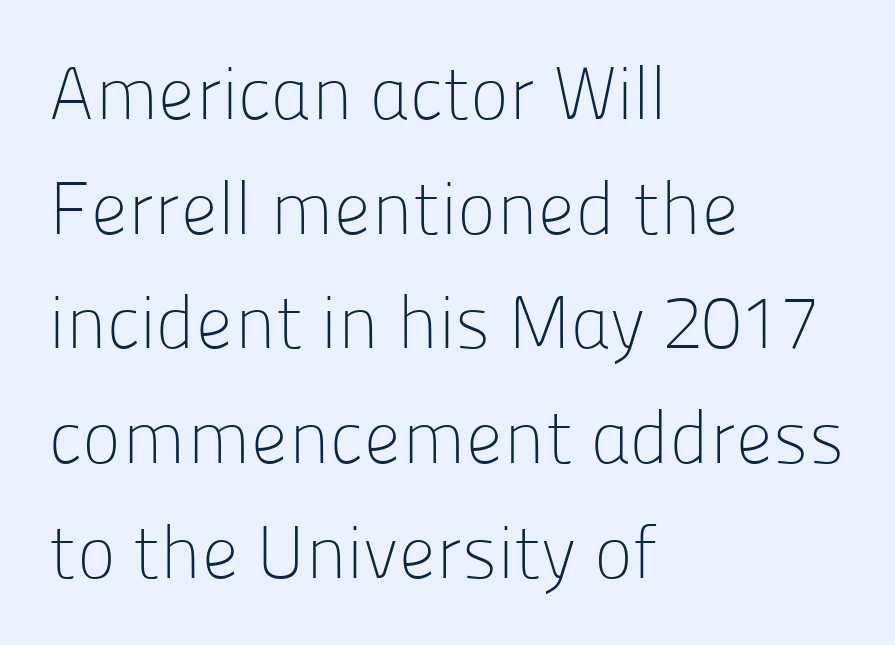
{"serif": "no", "italic": "no", "bold": "no", "weight": "light", "width": "normal", "stroke_contrast": "low", "x_height": "medium", "monospaced": "no", "underline": "no", "align": "left", "line_spacing": "normal", "line_spacing_ratio": 1.55, "letter_spacing": "normal", "letter_spacing_em": 0.0, "glyph_px": 74}
